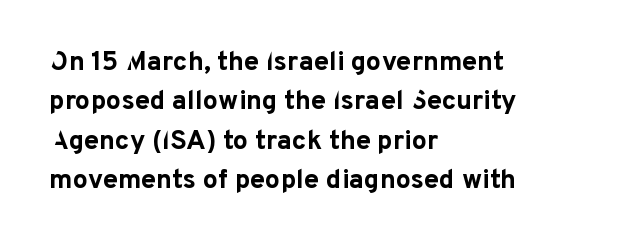
The line texture is even and compact thanks to regular tracking. Notice how the passage keeps a crisp vertical edge on the left only. Rendered with straight, roman letterforms. A bare baseline throughout the passage. One glance says typical: line gaps are just what's usual.
